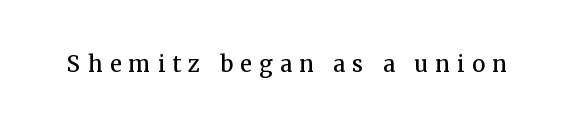
Q: Is the text bold? A: Semi-bold.
Q: Is the text italic (slanted)? A: No, it is upright.
Q: Is the text underlined? A: No.
Q: Is the spacing between letters normal or unusually wide? A: Unusually wide.
